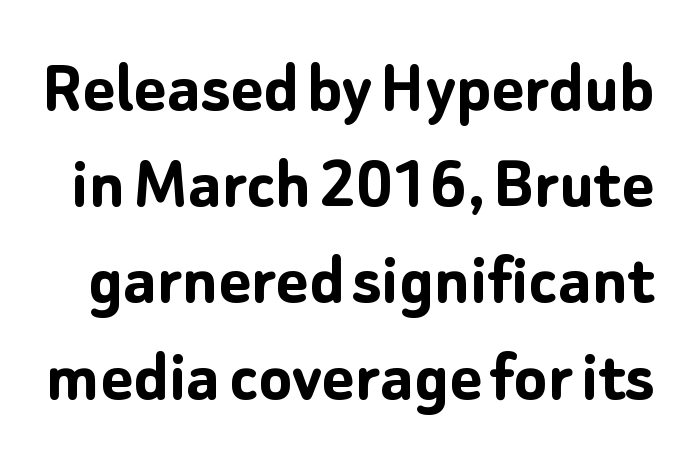
The image shows 77 px semibold sans-serif type, upright; set normal line spacing (1.25x), normal letter spacing, not underlined; low stroke contrast and a medium x-height.
